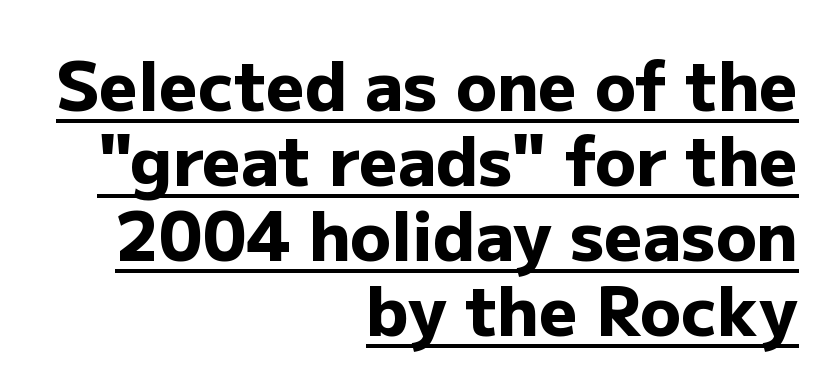
Every stem runs plumb, perpendicular to the baseline. Is the block centered? No — it sits flush against the right margin. You could not count columns in this text — the font is proportionally spaced. On the weight axis this lands at bold, roughly 700. I'd call this a sans setting — the letters go barefoot.
